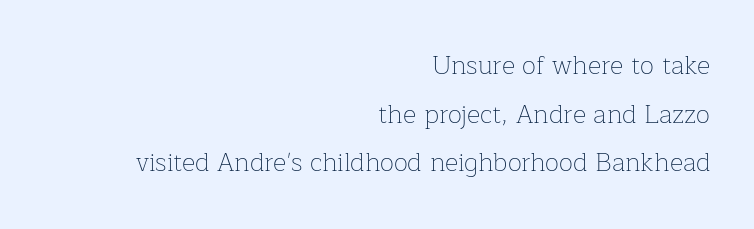
The image shows 26 px text type, upright; set right-aligned, line spacing 1.87x, normal letter spacing, not underlined.
